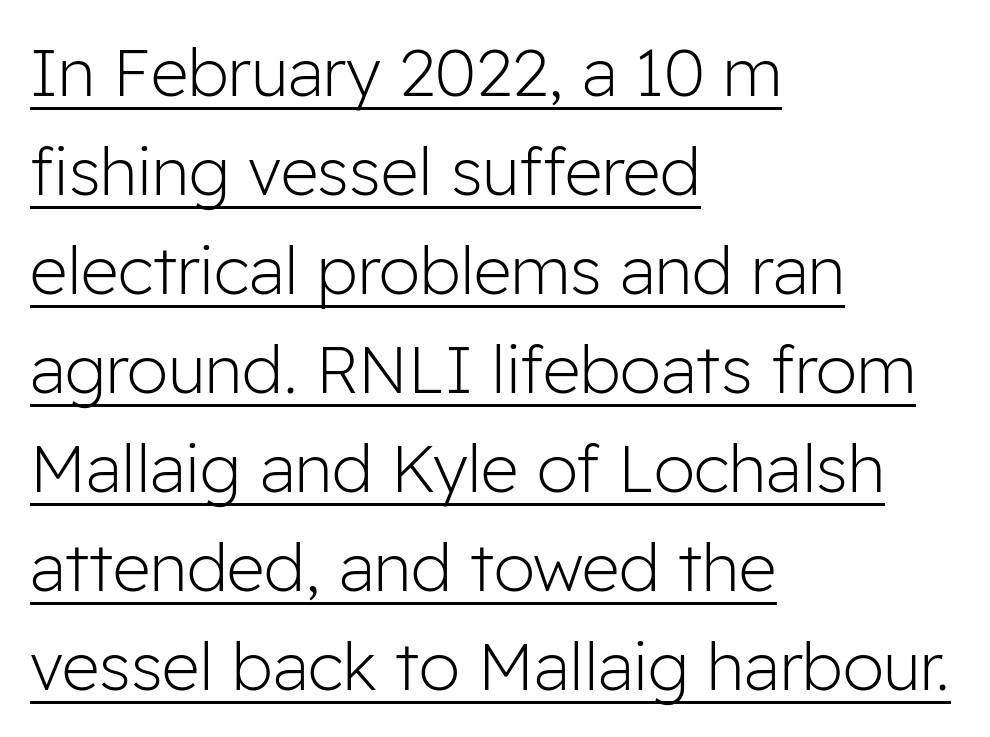
Typographically, this falls in the sans-serif category. Summary of vertical rhythm: regular, with standard interline spacing. No chunkiness to these letters — they're not bold. Caption: multi-line text, flush left, ragged right. The axis of the letterforms is exactly vertical. The horizontal fit of the characters is conventional and even.
